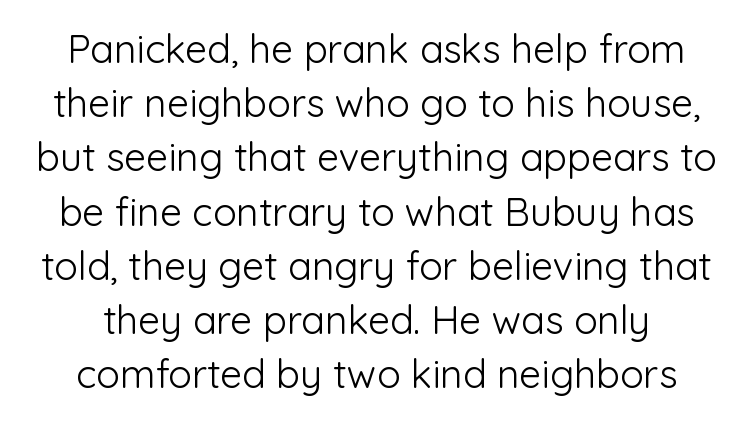
{"serif": "no", "italic": "no", "bold": "no", "weight": "light", "width": "normal", "stroke_contrast": "low", "x_height": "medium", "monospaced": "no", "underline": "no", "line_spacing": "normal", "line_spacing_ratio": 1.39, "letter_spacing": "normal", "letter_spacing_em": 0.0, "glyph_px": 39}
